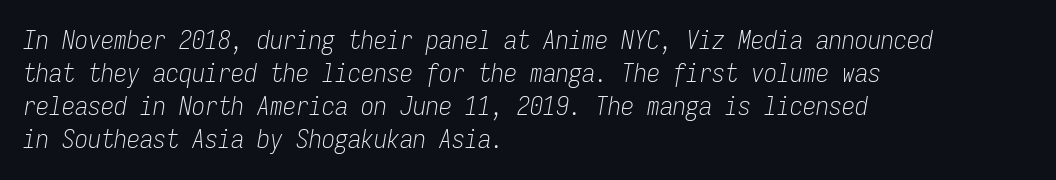
{"italic": "yes", "lean": "right", "slant_degrees": 9, "bold": "no", "underline": "no", "align": "left", "line_spacing": "normal", "line_spacing_ratio": 1.27, "letter_spacing": "normal", "letter_spacing_em": 0.0, "glyph_px": 26}
